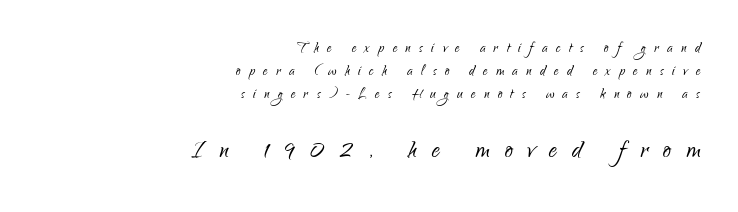
The strip under each line holds only bare page. You could only call the tracking loose — the letters float apart. Regular leading. Ink coverage per letter is moderate at most. A student would notice the bottom passage is typeset larger than what precedes it.
